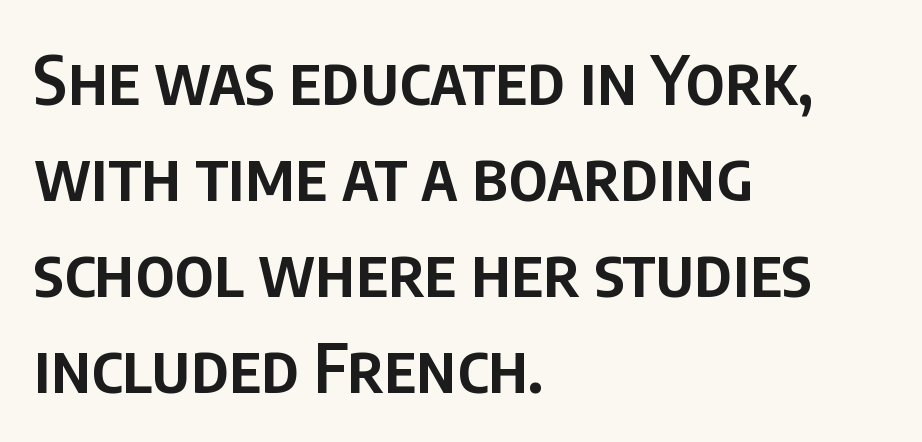
The image shows 68 px semibold, condensed sans-serif type, upright; set left-aligned, normal line spacing (1.41x), normal letter spacing, not underlined; low stroke contrast and a large x-height.
